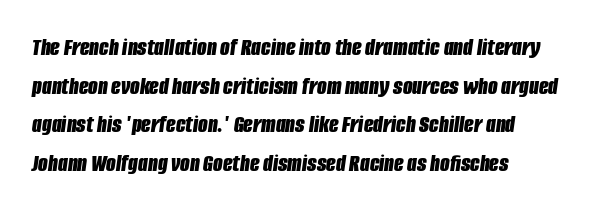
Is the letter spacing exaggerated? No — it looks like the ordinary default. Set as a true bold cut, around the 700 mark. One-word summary of the alignment: left. Underline: absent. The letters are slanted; this is an italic face. Evenly set lines give the paragraph a standard silhouette.
